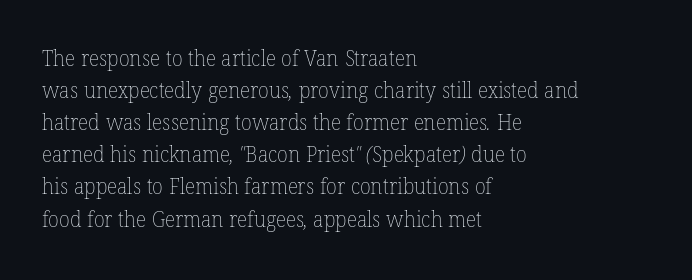
The image shows 22 px text type; set left-aligned, normal line spacing (1.46x), normal letter spacing, not underlined.
